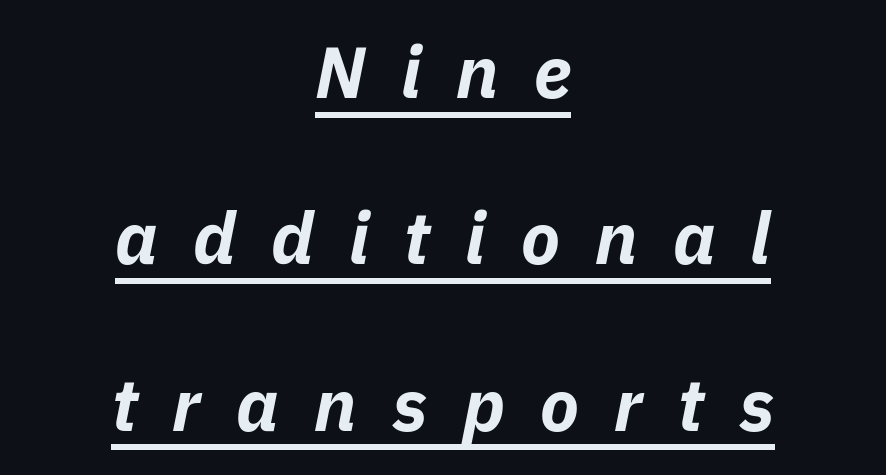
The image shows 72 px bold type, italic (leaning right); set centered, loose line spacing (2.31x), unusually wide letter spacing (+0.49 em), underlined; low stroke contrast and a medium x-height.
